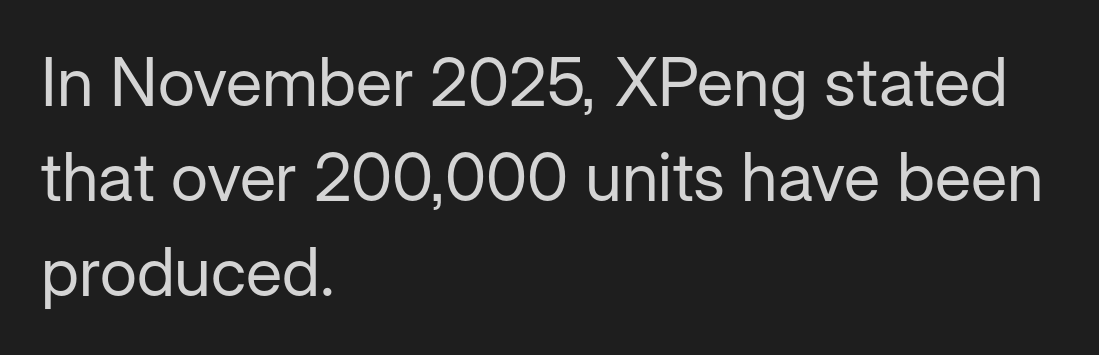
{"serif": "no", "italic": "no", "bold": "no", "weight": "regular", "width": "normal", "stroke_contrast": "low", "x_height": "medium", "monospaced": "no", "underline": "no", "align": "left", "line_spacing": "normal", "line_spacing_ratio": 1.42, "letter_spacing": "normal", "letter_spacing_em": 0.0, "glyph_px": 67}
